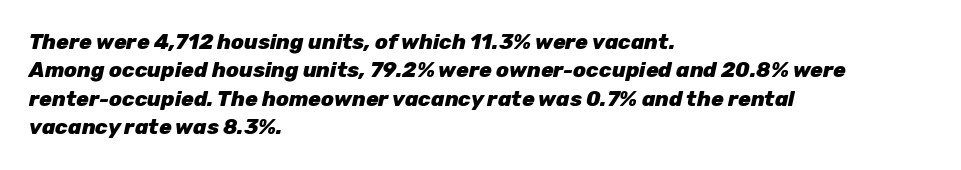
Q: Is the text bold? A: Yes.
Q: Is the text italic (slanted)? A: Yes, it leans right by about 12 degrees.
Q: Is the text underlined? A: No.
Q: How is the paragraph aligned? A: Left-aligned.
Q: Is the spacing between letters normal or unusually wide? A: Normal.
Q: Is the spacing between lines tight, normal or loose? A: Normal.
